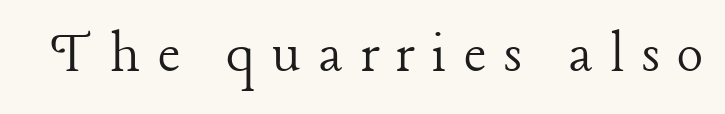
The image shows 62 px light serif type, upright; set unusually wide letter spacing (+0.27 em), not underlined; low stroke contrast and a medium x-height.
